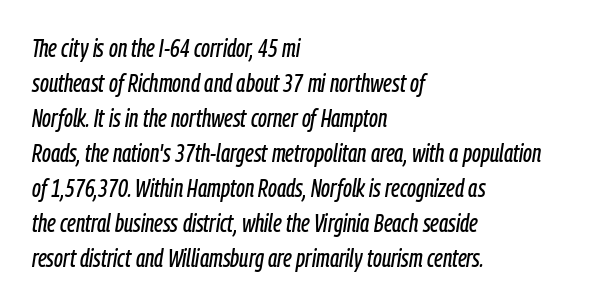
The passage shown stacks its lines at a standard gap. When letters slant like this, we call the style italic. The string is rendered with underlining switched off. These lines are set flush left with a ragged right edge. The gaps between neighbouring characters are ordinary and unremarkable.
